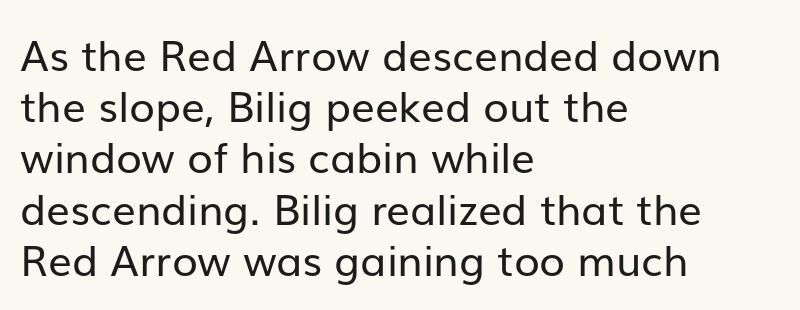
The image shows 42 px regular-weight sans-serif type, upright; set left-aligned, line spacing 1.22x, normal letter spacing, not underlined; low stroke contrast and a medium x-height.
